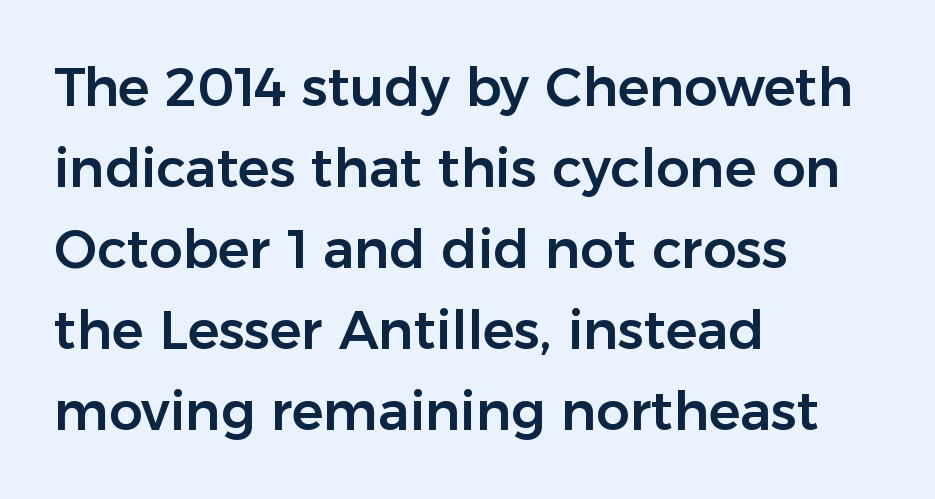
The image shows 53 px sans-serif type, upright; set left-aligned, normal line spacing (1.53x), normal letter spacing, not underlined; low stroke contrast and a medium x-height.
